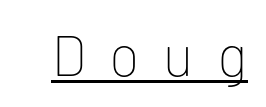
Q: Is the text bold? A: No.
Q: Is the text italic (slanted)? A: No, it is upright.
Q: Is the typeface a serif or a sans-serif typeface? A: Sans-serif.
Q: Is the text underlined? A: Yes.
Q: Is the spacing between letters normal or unusually wide? A: Unusually wide.
Q: Width (condensed, normal, or wide)? A: Normal.
Q: Stroke contrast? A: Low.
Q: x-height? A: Medium.
Q: Monospaced? A: No.
